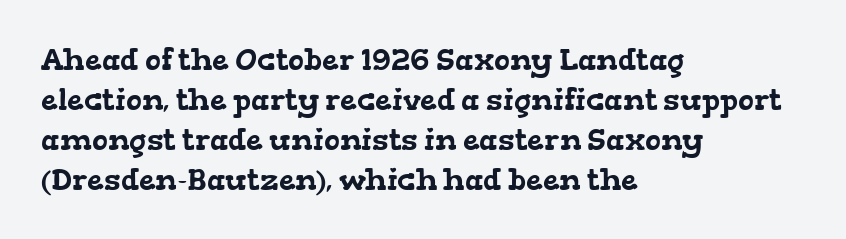
Just letters on the line, the space beneath them empty. In terms of leading, this rendering sits right in the middle. Horizontal alignment here is leftward, the default for most running prose. Character widths vary here, with narrow letters taking less room than wide ones.
